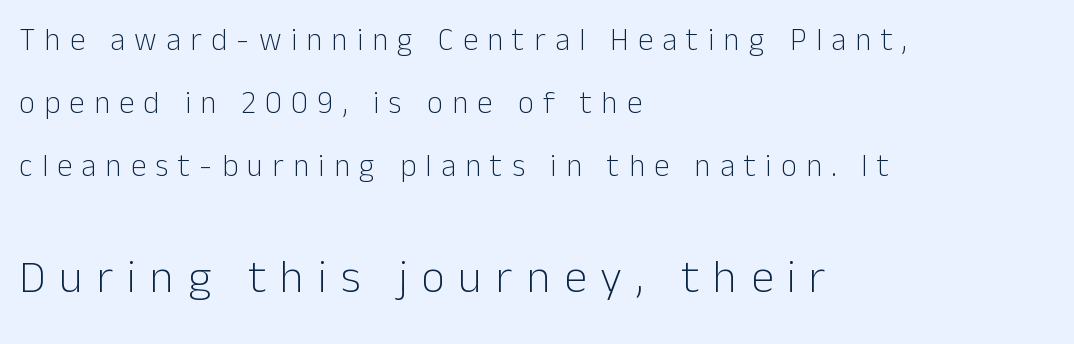
{"serif": "no", "italic": "no", "bold": "no", "weight": "light", "width": "normal", "stroke_contrast": "low", "x_height": "medium", "monospaced": "no", "underline": "no", "align": "left", "line_spacing": "loose", "line_spacing_ratio": 2.04, "letter_spacing": "wide", "letter_spacing_em": 0.3, "larger_block": "second", "size_ratio": 1.48, "glyph_px": 46}
